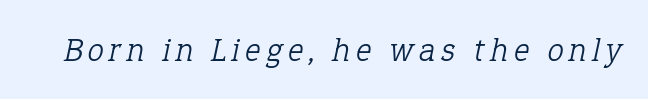
The image shows 33 px light serif type, italic (leaning right); set not underlined; low stroke contrast and a medium x-height.
